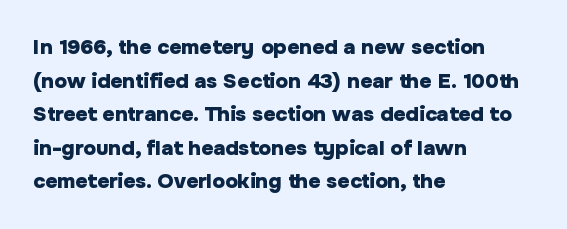
Q: Is the text bold? A: Yes.
Q: Is the text italic (slanted)? A: No, it is upright.
Q: Is the text underlined? A: No.
Q: How is the paragraph aligned? A: Left-aligned.
Q: Is the spacing between letters normal or unusually wide? A: Normal.
Q: Is the spacing between lines tight, normal or loose? A: Normal.
